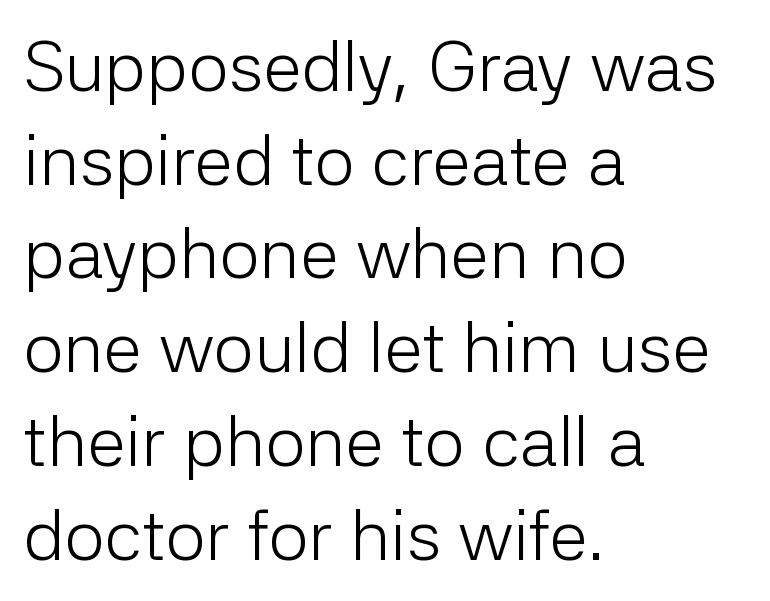
Classification — sans serif. If you drew a line through each stem, it would be perfectly vertical. Typeset ragged right — the left edge is the straight one. Underline: absent. Spacing between characters is what you'd get straight out of the box. Leading matches the norm, producing a regular column.
